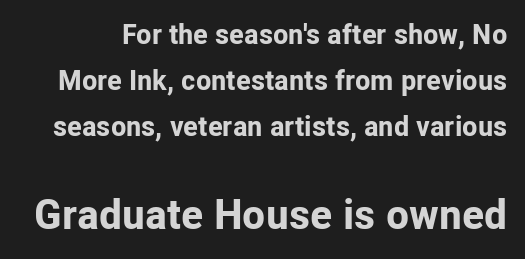
Q: Is the text bold? A: Yes.
Q: Is the text italic (slanted)? A: No, it is upright.
Q: Is the typeface a serif or a sans-serif typeface? A: Sans-serif.
Q: Is the text underlined? A: No.
Q: Is the spacing between letters normal or unusually wide? A: Normal.
Q: Is the spacing between lines tight, normal or loose? A: Normal.
Q: Which block of text is set in a larger size, the first (top) or the second (bottom)? A: The second (bottom) one.
Q: Width (condensed, normal, or wide)? A: Normal.
Q: Stroke contrast? A: Low.
Q: x-height? A: Medium.
Q: Monospaced? A: No.
